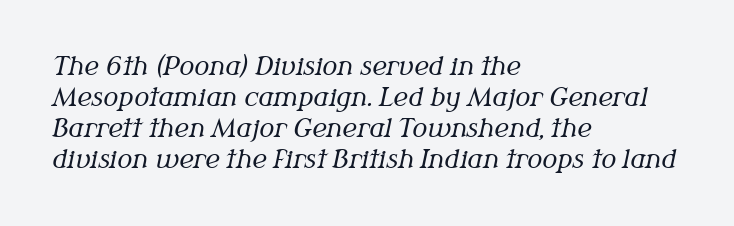
The passage is arranged the way most books set body copy — flush left. The gaps between neighbouring characters are ordinary and unremarkable. Slanted lettering throughout. The strokes carry an ordinary text weight at most.
